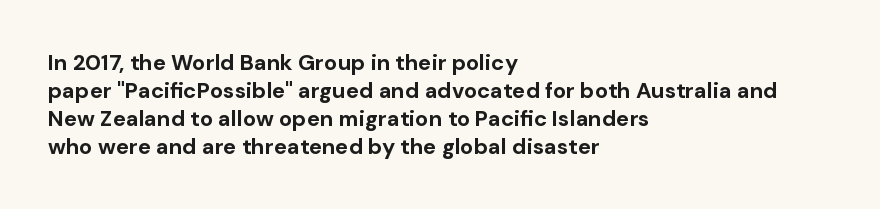
Q: Is the text bold? A: Yes.
Q: Is the text italic (slanted)? A: No, it is upright.
Q: Is the text underlined? A: No.
Q: How is the paragraph aligned? A: Left-aligned.
Q: Is the spacing between letters normal or unusually wide? A: Normal.
Q: Is the spacing between lines tight, normal or loose? A: Normal.
